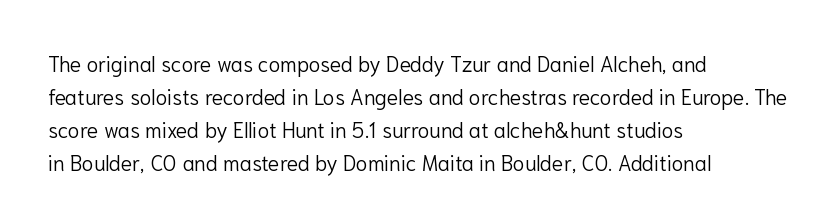
The image shows 21 px text type, upright; set left-aligned, normal line spacing (1.57x), normal letter spacing, not underlined.
